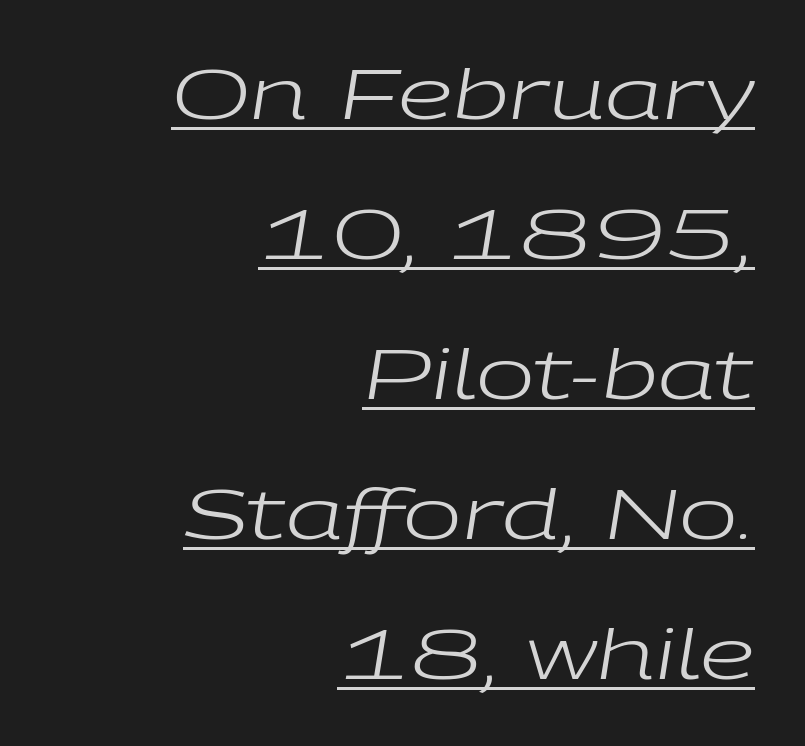
The letters look calm and open, with moderate or lighter stems. You could not count columns in this text — the font is proportionally spaced. The line texture is even and compact thanks to regular tracking. You could fit nearly another row in the gap between these rows. Visually the block forms a straight wall on the right and a jagged coastline on the left. Looking at the ascenders, they clearly lean.
